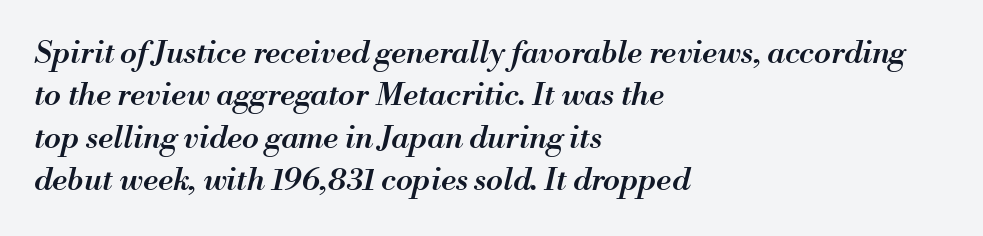
Italic? Definitely — the glyphs are oblique. Rows of type keep a routine distance in the vertical direction. Think of a printed novel: that variable character pitch is what you see here. Casual observation: everything's shoved over to the left. The type is set solid horizontally, with unmodified tracking.
